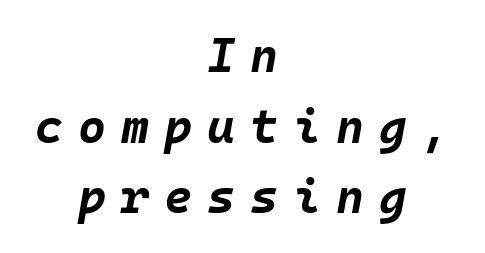
The image shows 48 px bold type, italic (leaning right), monospaced; set centered, normal line spacing (1.47x), unusually wide letter spacing (+0.31 em), not underlined; low stroke contrast and a large x-height.
